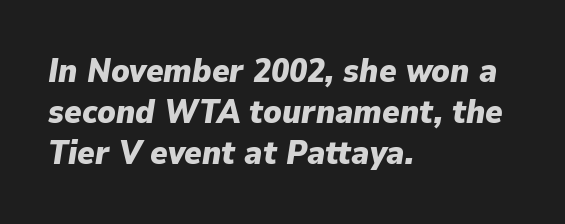
The image shows 33 px heavy type, italic (leaning right); set left-aligned, line spacing 1.24x, normal letter spacing, not underlined; low stroke contrast and a medium x-height.
